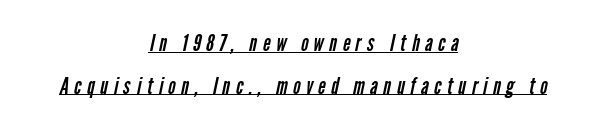
Q: Is the text bold? A: No.
Q: Is the text underlined? A: Yes.
Q: How is the paragraph aligned? A: Centered.
Q: Is the spacing between letters normal or unusually wide? A: Unusually wide.
